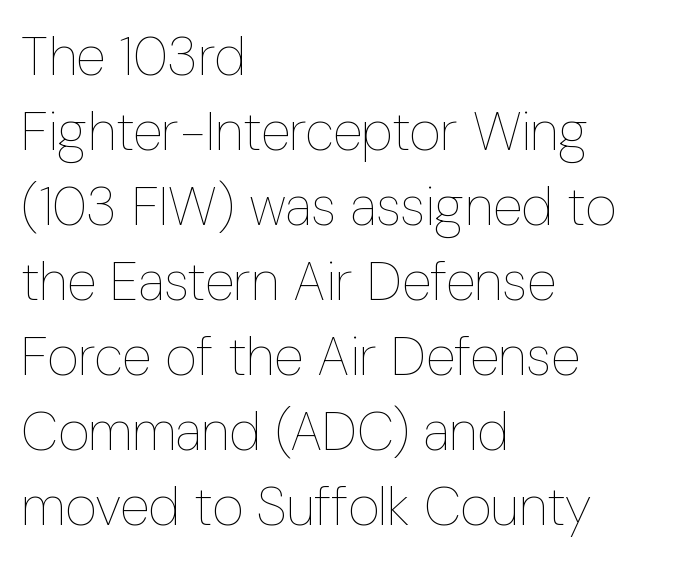
The image shows 54 px thin, condensed type, upright; set left-aligned, normal line spacing (1.39x), normal letter spacing, not underlined; low stroke contrast and a medium x-height.
